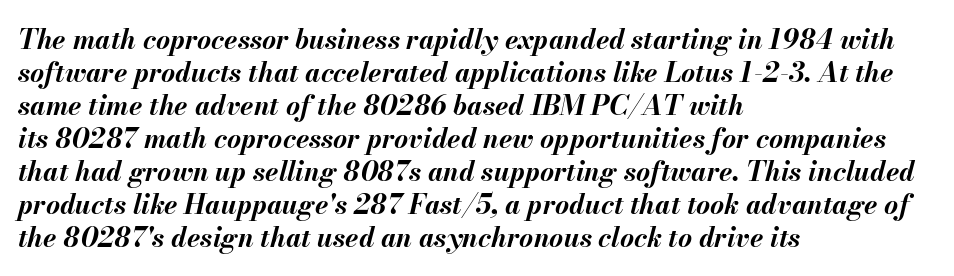
Caption: bold face, heavy strokes. There is no visible air inserted between adjacent glyphs. Each row of text sits above clean, open space. Rendered with sloped, italic letterforms. Caption: multi-line text, flush left, ragged right.
